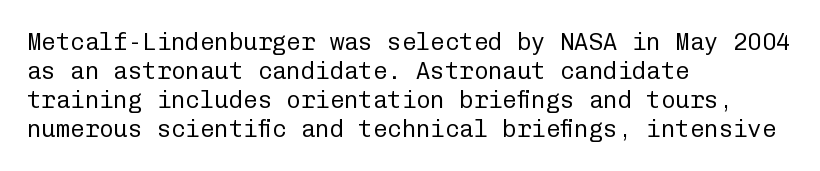
The image shows 24 px text type, upright; set left-aligned, line spacing 1.21x, normal letter spacing, not underlined.
